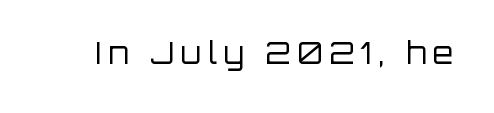
The image shows 30 px regular-weight sans-serif type, upright; set unusually wide letter spacing (+0.22 em), not underlined; low stroke contrast and a large x-height.
